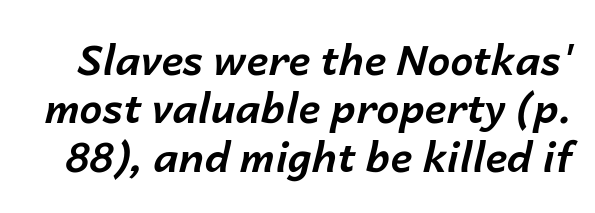
{"italic": "yes", "lean": "right", "slant_degrees": 14, "bold": "yes", "weight": "bold", "width": "normal", "stroke_contrast": "low", "x_height": "medium", "monospaced": "no", "underline": "no", "line_spacing_ratio": 1.18, "letter_spacing": "normal", "letter_spacing_em": 0.0, "glyph_px": 41}
